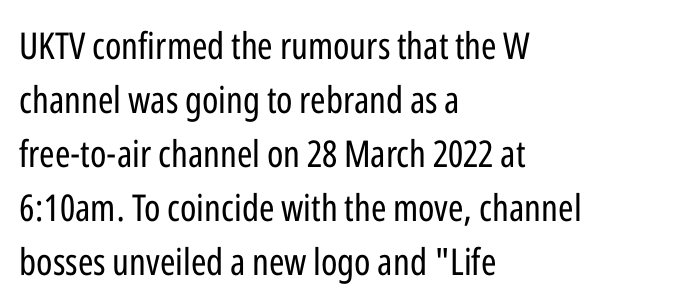
A sans-serif font was chosen for this passage. Vertically, the passage feels balanced, rows spaced as you'd expect. Looks like regular typesetting: each glyph gets only the width it needs. The line texture is even and compact thanks to regular tracking. Glance below the letters and you will spot only blank space. Quick note: not italic, upright.
